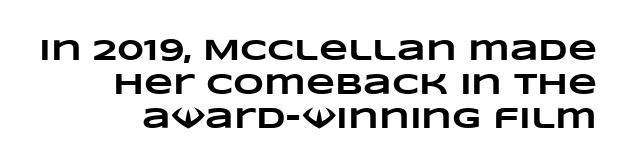
Q: Is the text bold? A: Yes.
Q: Is the text underlined? A: No.
Q: Is the spacing between letters normal or unusually wide? A: Normal.
Q: Is the spacing between lines tight, normal or loose? A: Tight.
Q: Width (condensed, normal, or wide)? A: Wide.
Q: Stroke contrast? A: Low.
Q: x-height? A: Large.
Q: Monospaced? A: No.
